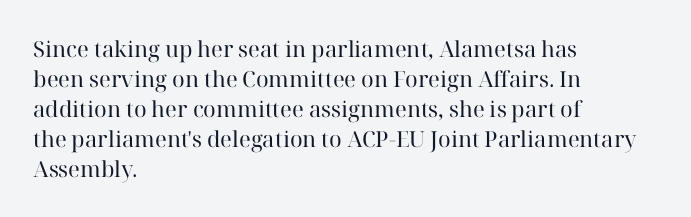
The image shows 22 px text type, upright; set left-aligned, normal line spacing (1.36x), normal letter spacing, not underlined.
